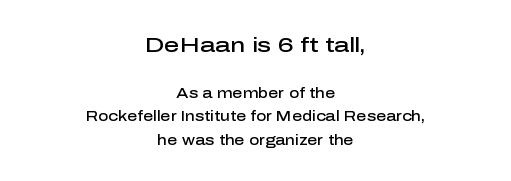
The image shows 21 px text type, upright; set centered, normal line spacing (1.67x), normal letter spacing, not underlined; the first (top) block is 1.5x larger.
